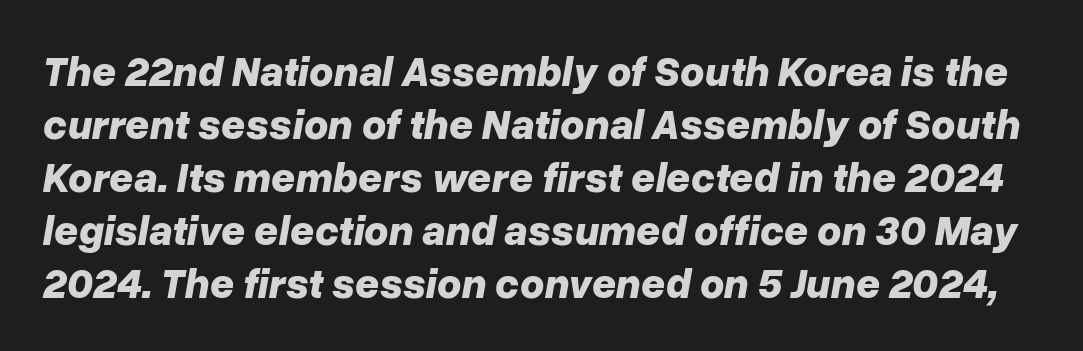
{"italic": "yes", "lean": "right", "slant_degrees": 10, "bold": "yes", "weight": "bold", "width": "normal", "stroke_contrast": "low", "x_height": "medium", "monospaced": "no", "underline": "no", "line_spacing": "normal", "line_spacing_ratio": 1.26, "letter_spacing": "normal", "letter_spacing_em": 0.0, "glyph_px": 42}
